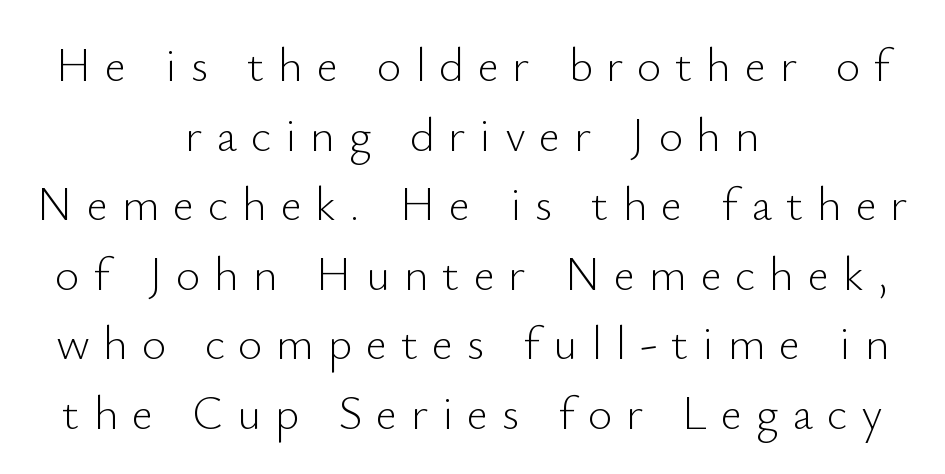
Q: Is the text bold? A: No.
Q: Is the text italic (slanted)? A: No, it is upright.
Q: Is the typeface a serif or a sans-serif typeface? A: Sans-serif.
Q: Is the text underlined? A: No.
Q: How is the paragraph aligned? A: Centered.
Q: Is the spacing between letters normal or unusually wide? A: Unusually wide.
Q: Is the spacing between lines tight, normal or loose? A: Normal.
Q: Width (condensed, normal, or wide)? A: Normal.
Q: Stroke contrast? A: Low.
Q: x-height? A: Small.
Q: Monospaced? A: No.
